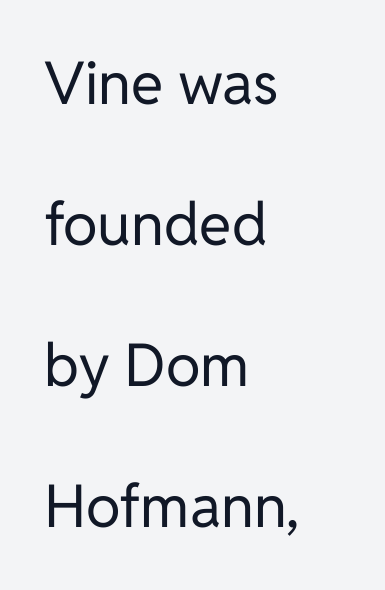
{"serif": "no", "italic": "no", "bold": "no", "weight": "regular", "width": "normal", "stroke_contrast": "low", "x_height": "medium", "monospaced": "no", "underline": "no", "align": "left", "line_spacing": "loose", "line_spacing_ratio": 2.39, "letter_spacing": "normal", "letter_spacing_em": 0.0, "glyph_px": 59}
